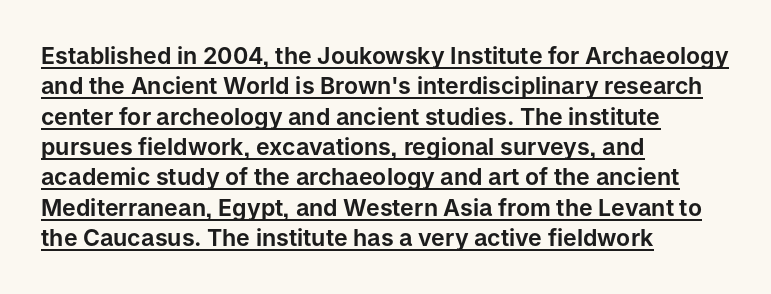
Vertically, the passage feels balanced, rows spaced as you'd expect. Does the lettering tilt? It doesn't — this is upright. The letterforms sit shoulder to shoulder at normal distance. The compositor pushed each line to the left boundary. Has an underline been added? It has.
